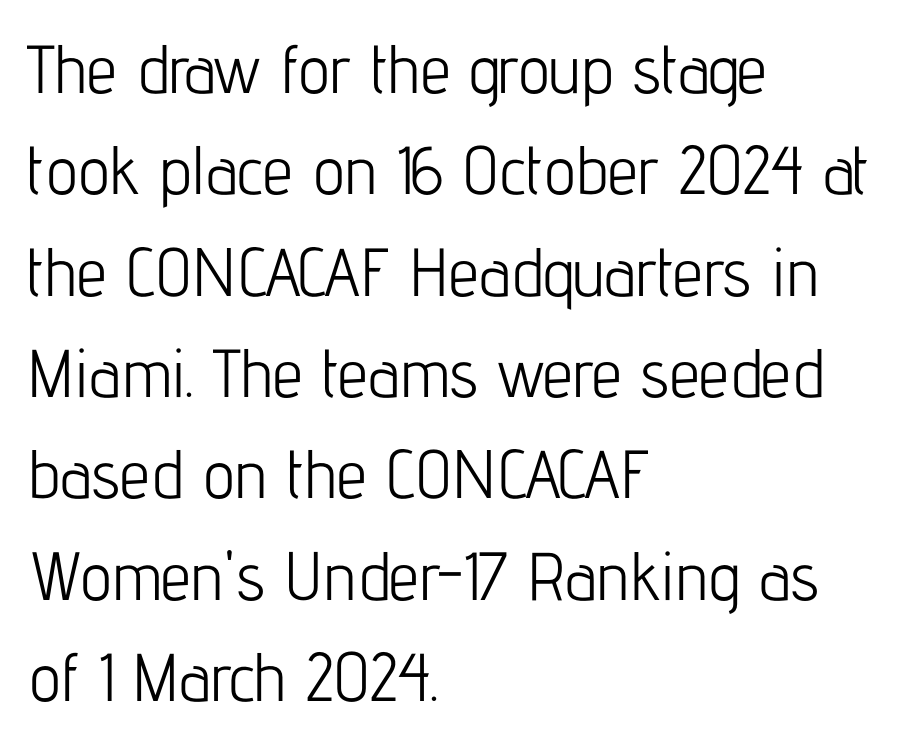
Q: Is the text bold? A: No.
Q: Is the text italic (slanted)? A: No, it is upright.
Q: Is the typeface a serif or a sans-serif typeface? A: Sans-serif.
Q: Is the text underlined? A: No.
Q: How is the paragraph aligned? A: Left-aligned.
Q: Is the spacing between letters normal or unusually wide? A: Normal.
Q: Is the spacing between lines tight, normal or loose? A: Normal.
Q: Width (condensed, normal, or wide)? A: Condensed.
Q: Stroke contrast? A: Low.
Q: x-height? A: Medium.
Q: Monospaced? A: No.
